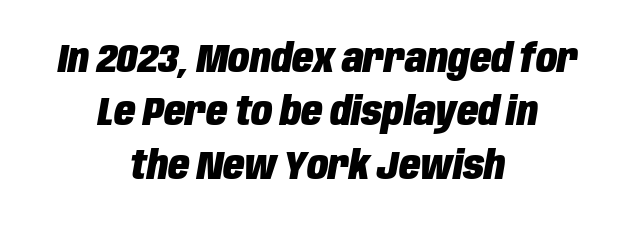
Reading down the column, the eye jumps a familiar distance to each next line. Rule under the text: the space is simply empty. The face used here is proportionally spaced, like ordinary book or web type. Typographic density is high because the face is bold.
